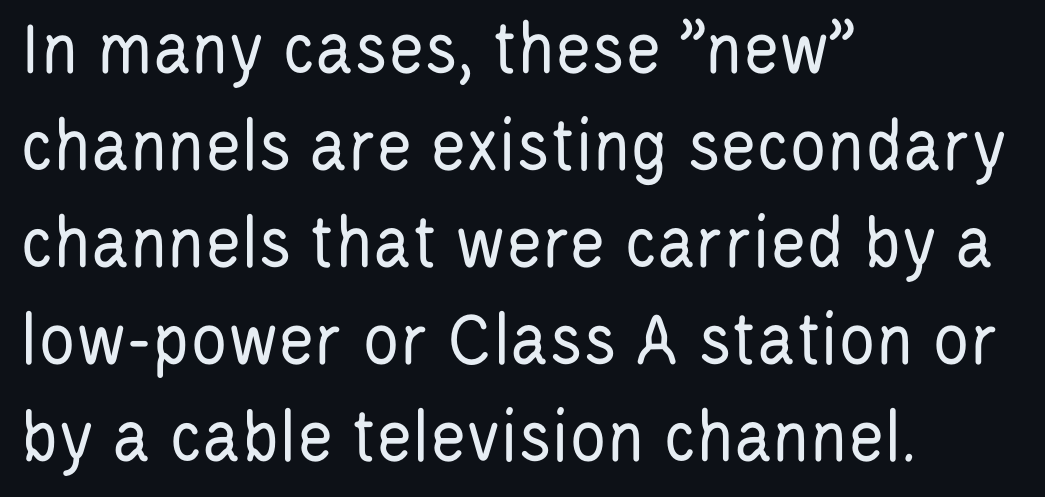
{"serif": "no", "italic": "no", "bold": "no", "weight": "regular", "width": "condensed", "stroke_contrast": "low", "x_height": "large", "monospaced": "no", "underline": "no", "align": "left", "line_spacing": "normal", "line_spacing_ratio": 1.26, "letter_spacing": "normal", "letter_spacing_em": 0.0, "glyph_px": 77}
